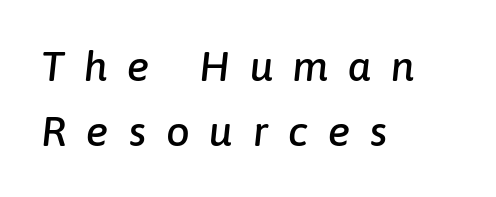
The image shows 42 px text type, italic (leaning right); set left-aligned, normal line spacing (1.55x), unusually wide letter spacing (+0.47 em), not underlined; low stroke contrast and a medium x-height.
